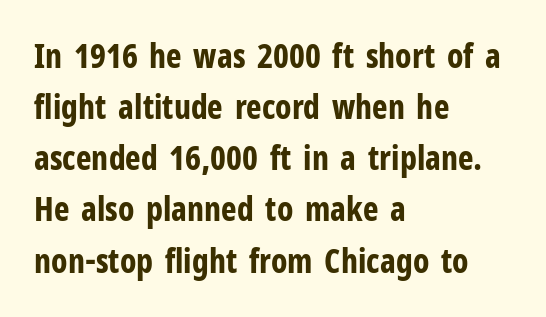
{"serif": "no", "italic": "no", "bold": "yes", "weight": "bold", "width": "condensed", "stroke_contrast": "low", "x_height": "medium", "monospaced": "no", "underline": "no", "align": "left", "line_spacing": "normal", "line_spacing_ratio": 1.55, "letter_spacing": "normal", "letter_spacing_em": 0.0, "glyph_px": 33}
